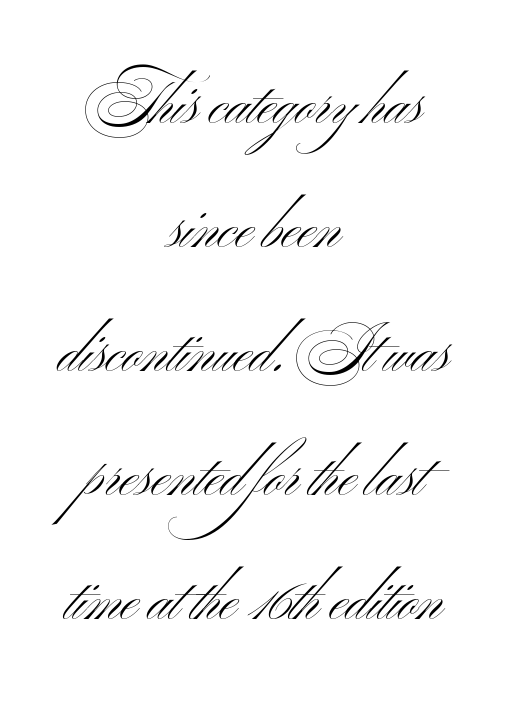
Q: Is the text bold? A: No.
Q: Is the text italic (slanted)? A: Yes.
Q: Is the typeface a serif or a sans-serif typeface? A: Sans-serif.
Q: Is the text underlined? A: No.
Q: How is the paragraph aligned? A: Centered.
Q: Is the spacing between letters normal or unusually wide? A: Normal.
Q: Is the spacing between lines tight, normal or loose? A: Loose.
Q: Width (condensed, normal, or wide)? A: Wide.
Q: Stroke contrast? A: Medium.
Q: x-height? A: Small.
Q: Monospaced? A: No.
